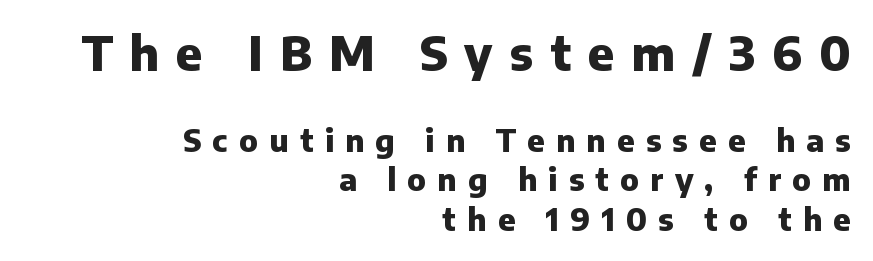
The image shows 47 px heavy sans-serif type, upright; set right-aligned, normal line spacing (1.28x), unusually wide letter spacing (+0.36 em), not underlined; the first (top) block is 1.52x larger; low stroke contrast and a medium x-height.
